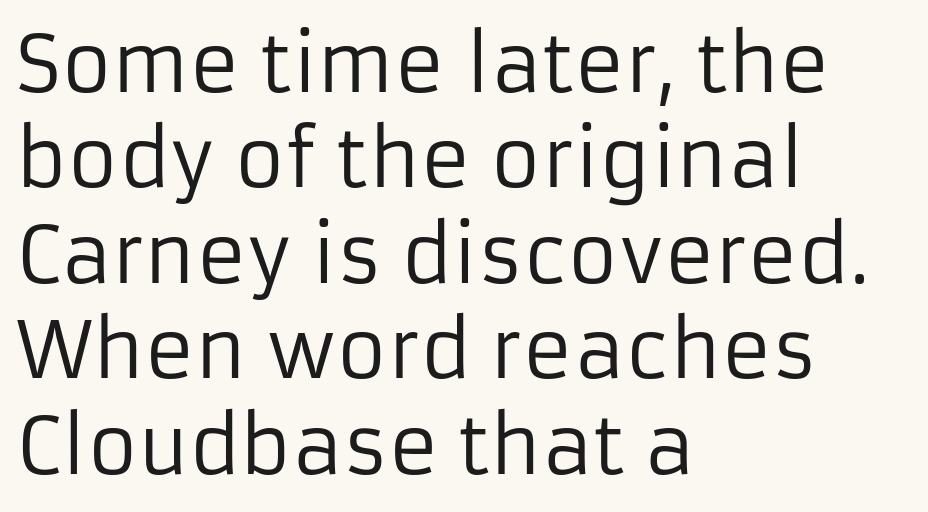
Each line starts at the same left margin while the right side varies. Nothing sits at the stroke ends, so this counts as sans-serif. Spacing between characters is what you'd get straight out of the box. The weight tops out at a normal text grade.
